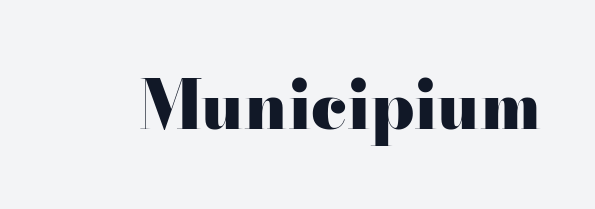
Q: Is the text bold? A: Yes.
Q: Is the text italic (slanted)? A: No, it is upright.
Q: Is the typeface a serif or a sans-serif typeface? A: Serif.
Q: Is the text underlined? A: No.
Q: Is the spacing between letters normal or unusually wide? A: Normal.
Q: Width (condensed, normal, or wide)? A: Wide.
Q: Stroke contrast? A: High.
Q: x-height? A: Small.
Q: Monospaced? A: No.
